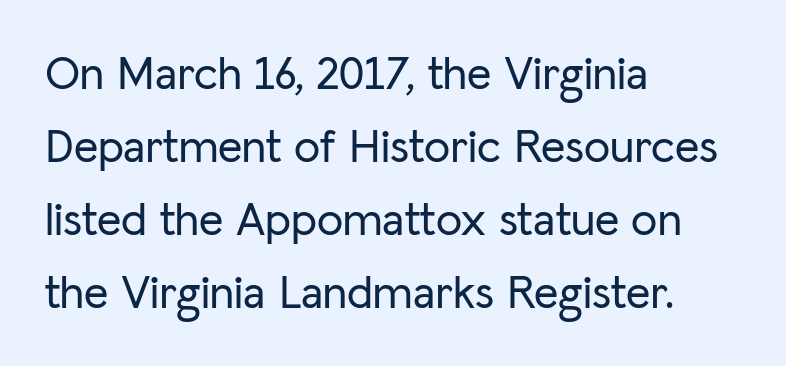
Nobody touched the tracking dial on this one. This rendering features lettering with no underline. Is the block centered? No — it sits flush against the left margin. Quick note: interline space is typical.
